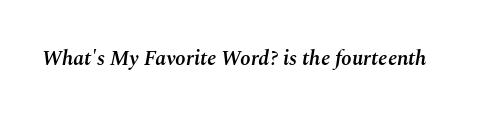
Students, note that the glyphs here touch the page at normal intervals. Descender tails drop into unmarked territory. Slant detected: the letters are inclined. Is the type bold? Partly — it's a semibold, heavier than regular but not fully bold.
